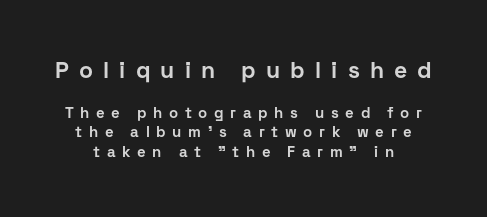
The image shows 23 px bold type, upright; set normal line spacing (1.29x), unusually wide letter spacing (+0.44 em), not underlined; the first (top) block is 1.53x larger.
